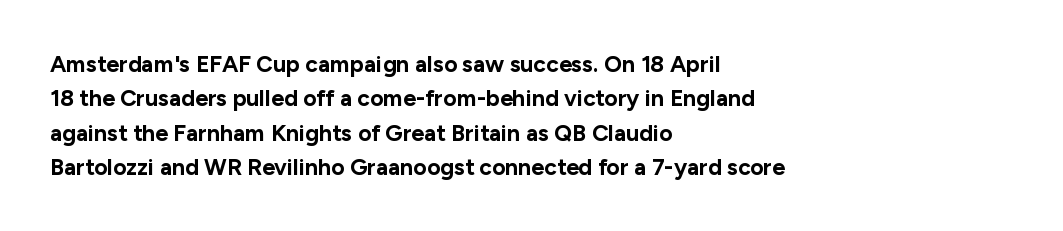
The image shows 23 px bold type, upright; set left-aligned, normal line spacing (1.49x), normal letter spacing, not underlined.
